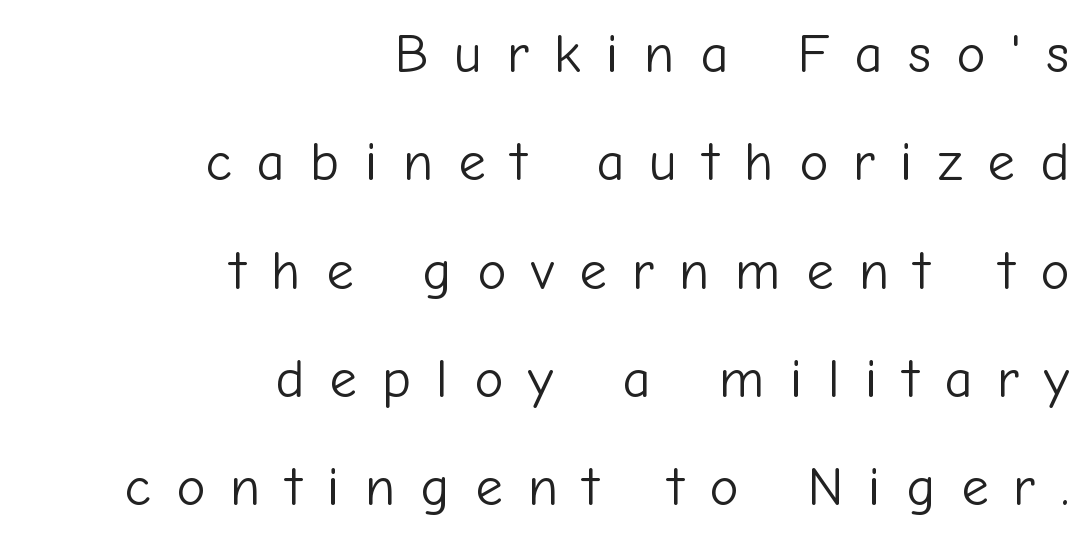
Q: Is the text bold? A: No.
Q: Is the text italic (slanted)? A: No, it is upright.
Q: Is the typeface a serif or a sans-serif typeface? A: Sans-serif.
Q: Is the text underlined? A: No.
Q: How is the paragraph aligned? A: Right-aligned.
Q: Is the spacing between letters normal or unusually wide? A: Unusually wide.
Q: Is the spacing between lines tight, normal or loose? A: Loose.
Q: Width (condensed, normal, or wide)? A: Normal.
Q: Stroke contrast? A: Low.
Q: x-height? A: Medium.
Q: Monospaced? A: No.
